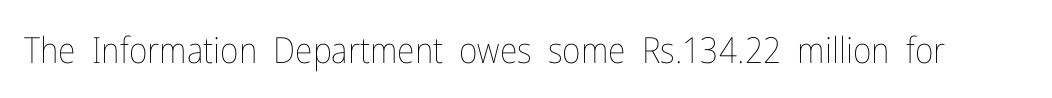
The passage shown is not underscored anywhere. The face used here is proportionally spaced, like ordinary book or web type. A light-to-regular cut is what we see here. Posture: straight, roman, zero tilt. This rendering leaves character spacing at its baseline value.
